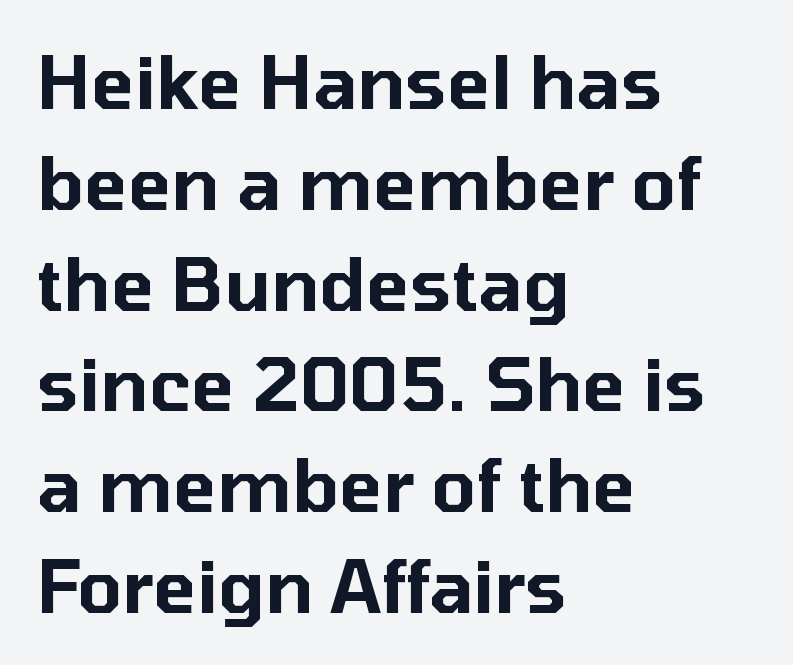
Q: Is the text italic (slanted)? A: No, it is upright.
Q: Is the typeface a serif or a sans-serif typeface? A: Sans-serif.
Q: Is the text underlined? A: No.
Q: How is the paragraph aligned? A: Left-aligned.
Q: Is the spacing between letters normal or unusually wide? A: Normal.
Q: Is the spacing between lines tight, normal or loose? A: Normal.
Q: Width (condensed, normal, or wide)? A: Normal.
Q: Stroke contrast? A: Low.
Q: x-height? A: Medium.
Q: Monospaced? A: No.
